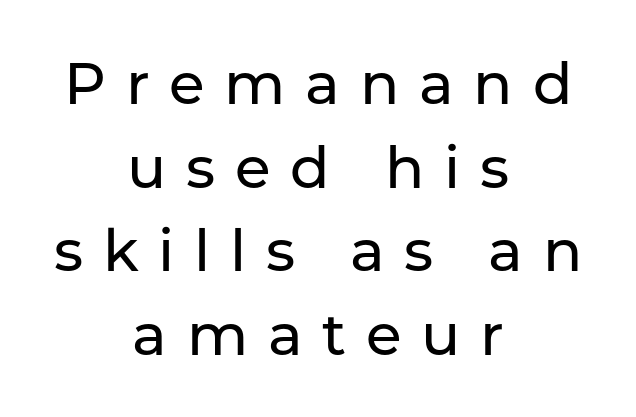
{"serif": "no", "italic": "no", "width": "normal", "stroke_contrast": "low", "x_height": "medium", "monospaced": "no", "underline": "no", "align": "center", "line_spacing": "normal", "line_spacing_ratio": 1.44, "letter_spacing": "wide", "letter_spacing_em": 0.34, "glyph_px": 58}
